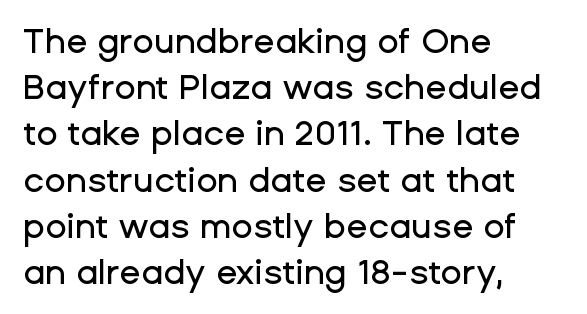
The image shows 35 px sans-serif type, upright; set left-aligned, normal line spacing (1.32x), normal letter spacing, not underlined; low stroke contrast and a medium x-height.
